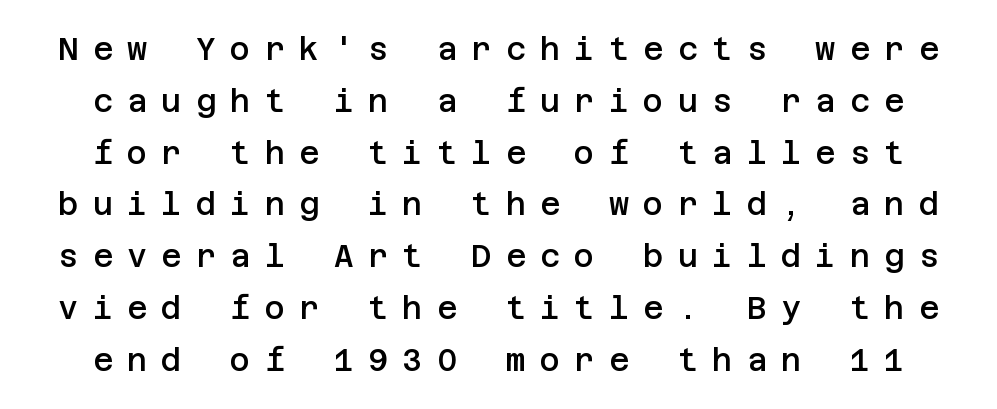
{"serif": "no", "italic": "no", "bold": "semi", "weight": "semibold", "width": "normal", "stroke_contrast": "low", "x_height": "large", "underline": "no", "line_spacing": "normal", "line_spacing_ratio": 1.67, "letter_spacing": "wide", "letter_spacing_em": 0.46, "glyph_px": 31}
